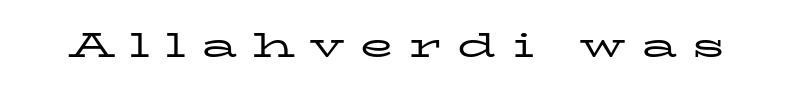
The image shows 34 px regular-weight, wide serif type, upright; set unusually wide letter spacing (+0.46 em), not underlined; low stroke contrast and a medium x-height.
